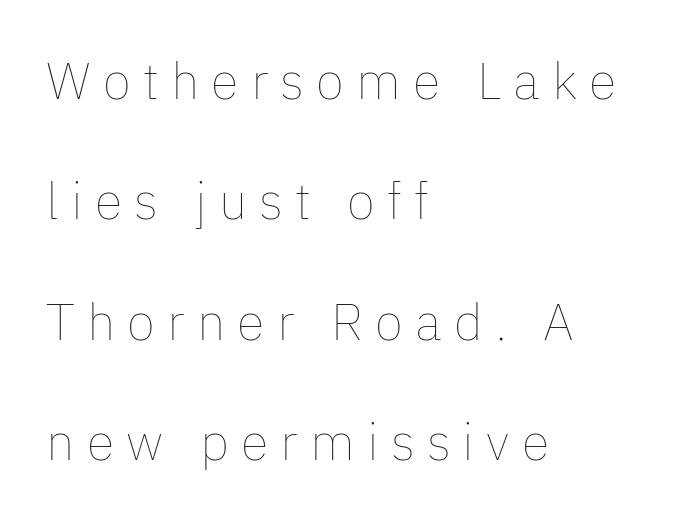
The image shows 51 px thin type, upright; set left-aligned, loose line spacing (2.36x), unusually wide letter spacing (+0.24 em), not underlined; low stroke contrast and a medium x-height.
